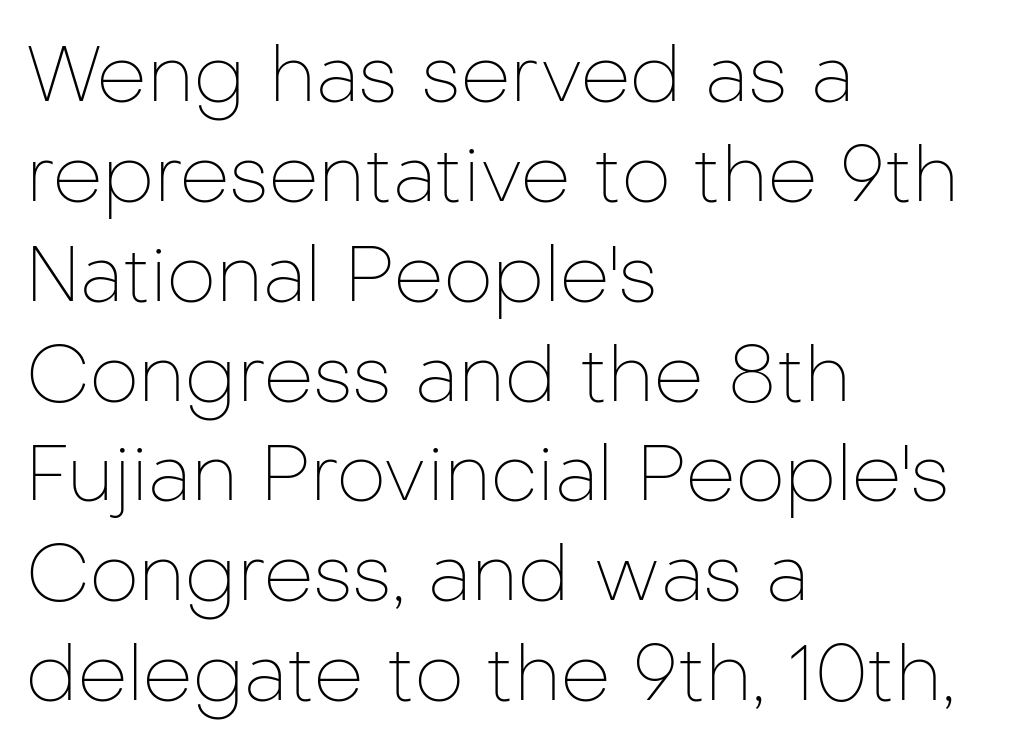
Spacing verdict: proportional, widths tailored to each character. A normal amount of white space separates one row of letters from the next. The space beneath each line is pristine and unruled. The face used here is a sans, in the tradition of grotesques and geometrics.
